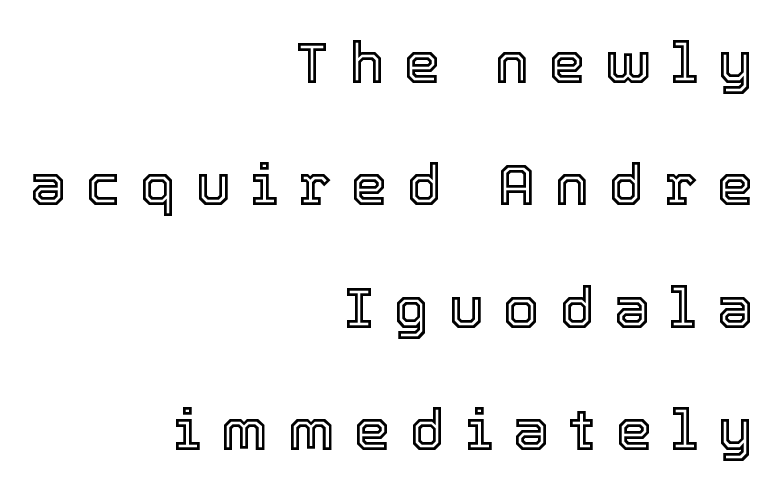
Note the varied advance widths — an 'i' is clearly narrower than an 'm'. All the whitespace from short lines collects on the left. The leading is generous, giving the passage an open texture. This sample uses an upright cut, with every glyph sitting square on the baseline. Rule under the text: the space is simply empty.
